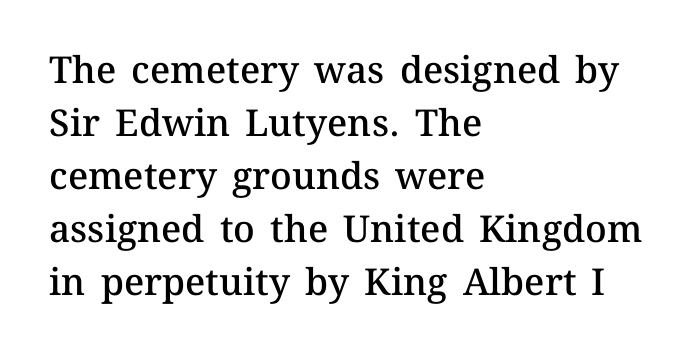
The image shows 37 px semibold type, upright; set left-aligned, normal line spacing (1.43x), normal letter spacing, not underlined; medium stroke contrast and a medium x-height.
